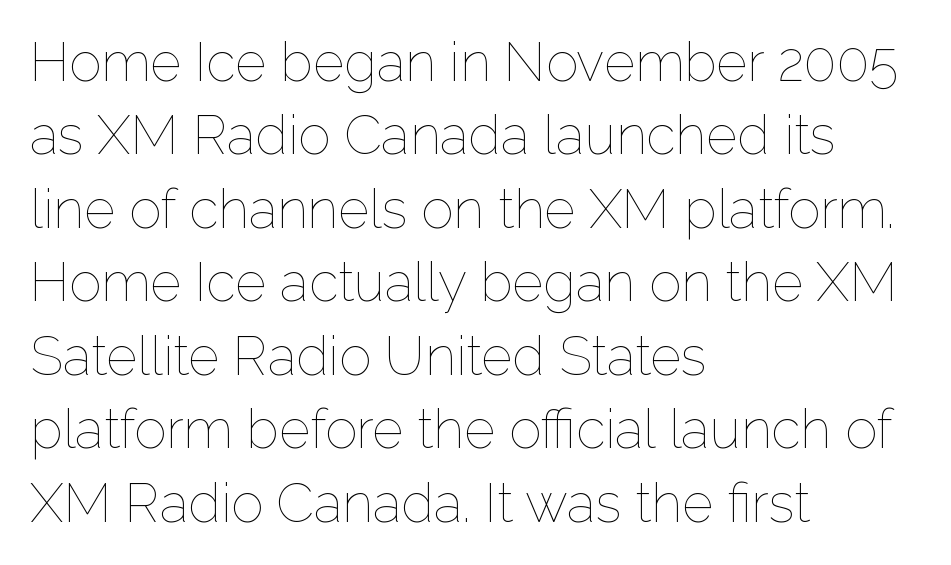
Q: Is the text bold? A: No.
Q: Is the text italic (slanted)? A: No, it is upright.
Q: Is the text underlined? A: No.
Q: How is the paragraph aligned? A: Left-aligned.
Q: Is the spacing between letters normal or unusually wide? A: Normal.
Q: Is the spacing between lines tight, normal or loose? A: Normal.
Q: Width (condensed, normal, or wide)? A: Normal.
Q: Stroke contrast? A: Low.
Q: x-height? A: Medium.
Q: Monospaced? A: No.
